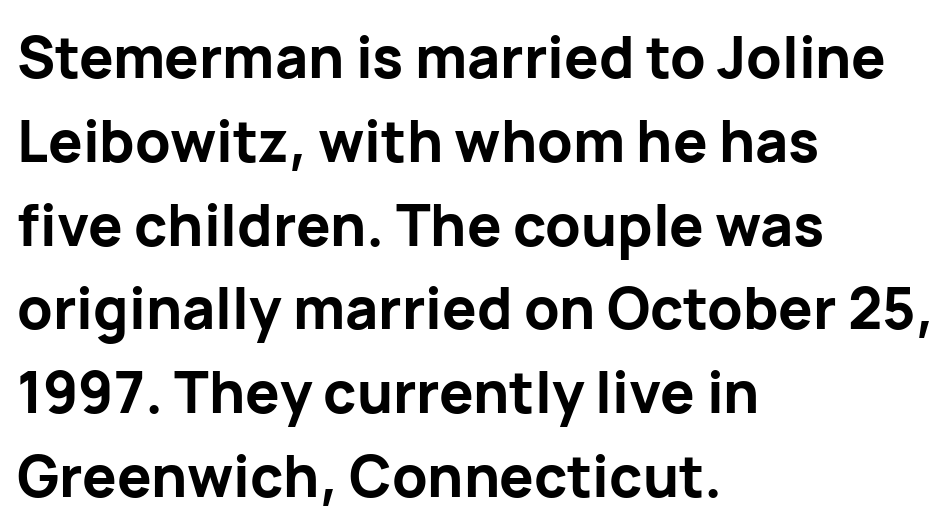
Q: Is the text bold? A: Yes.
Q: Is the text italic (slanted)? A: No, it is upright.
Q: Is the typeface a serif or a sans-serif typeface? A: Sans-serif.
Q: Is the text underlined? A: No.
Q: How is the paragraph aligned? A: Left-aligned.
Q: Is the spacing between letters normal or unusually wide? A: Normal.
Q: Is the spacing between lines tight, normal or loose? A: Normal.
Q: Width (condensed, normal, or wide)? A: Normal.
Q: Stroke contrast? A: Low.
Q: x-height? A: Medium.
Q: Monospaced? A: No.
